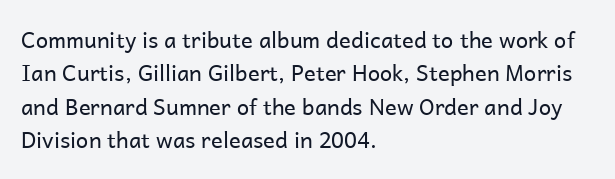
{"italic": "no", "bold": "no", "underline": "no", "align": "left", "line_spacing": "normal", "line_spacing_ratio": 1.52, "letter_spacing": "normal", "letter_spacing_em": 0.0, "glyph_px": 22}
